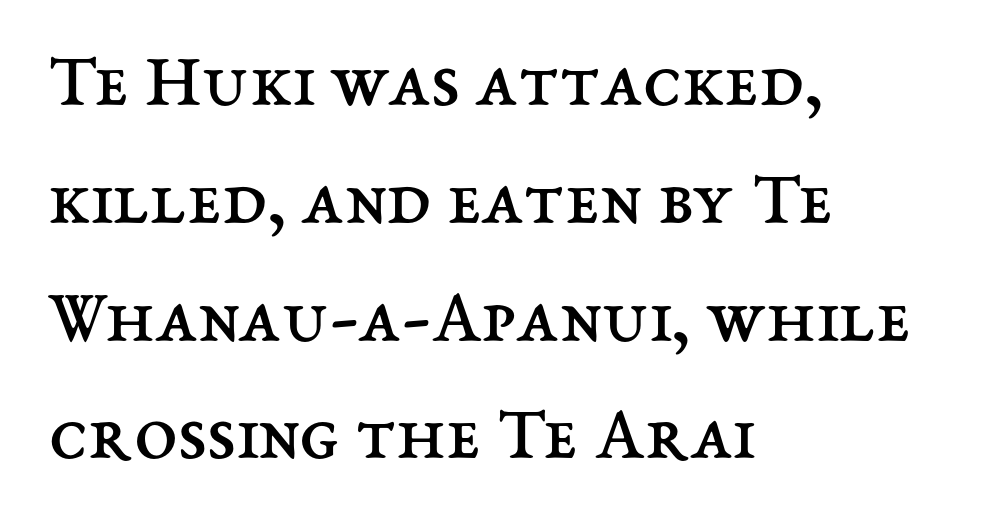
Posture: upright roman. Leftover space on each line is placed entirely after the last word. Each stroke keeps to a modest, everyday thickness or less. The specimen omits any rule beneath the text block's lines. The tracking reads as untouched default to a designer's eye. Proportional: the letters do not fall into vertical columns.
